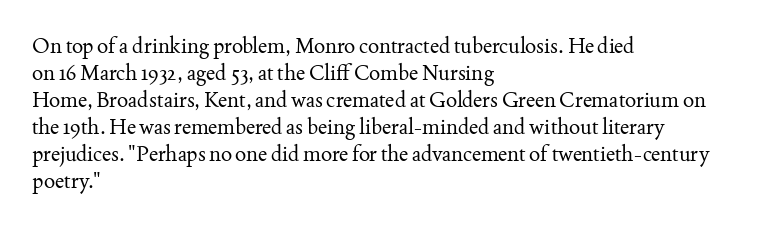
The passage shown is not underscored anywhere. Summary of vertical rhythm: regular, with standard interline spacing. The rag falls on the right side of this text block. Notice how the stems are strictly vertical — no italics here. Vertical stems look standard width or narrower in stroke.
